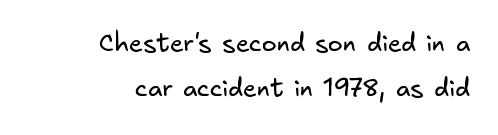
The image shows 25 px text type; set right-aligned, line spacing 1.82x, normal letter spacing, not underlined.
